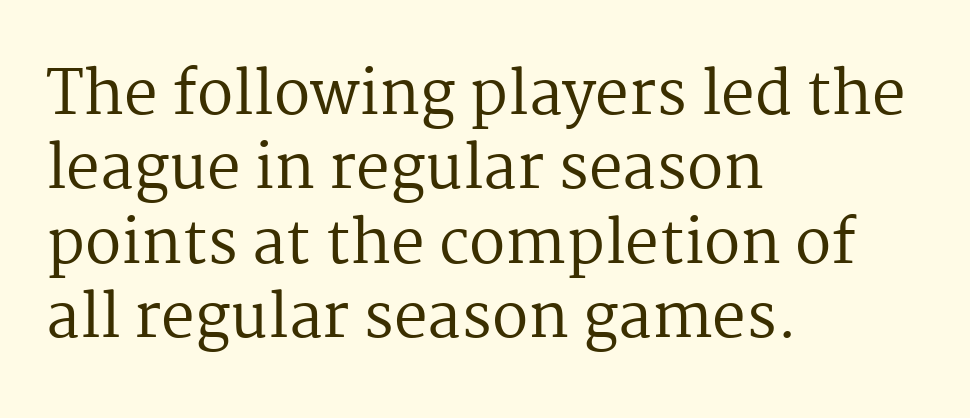
The image shows 60 px regular-weight serif type, upright; set left-aligned, line spacing 1.24x, normal letter spacing, not underlined; medium stroke contrast and a medium x-height.
